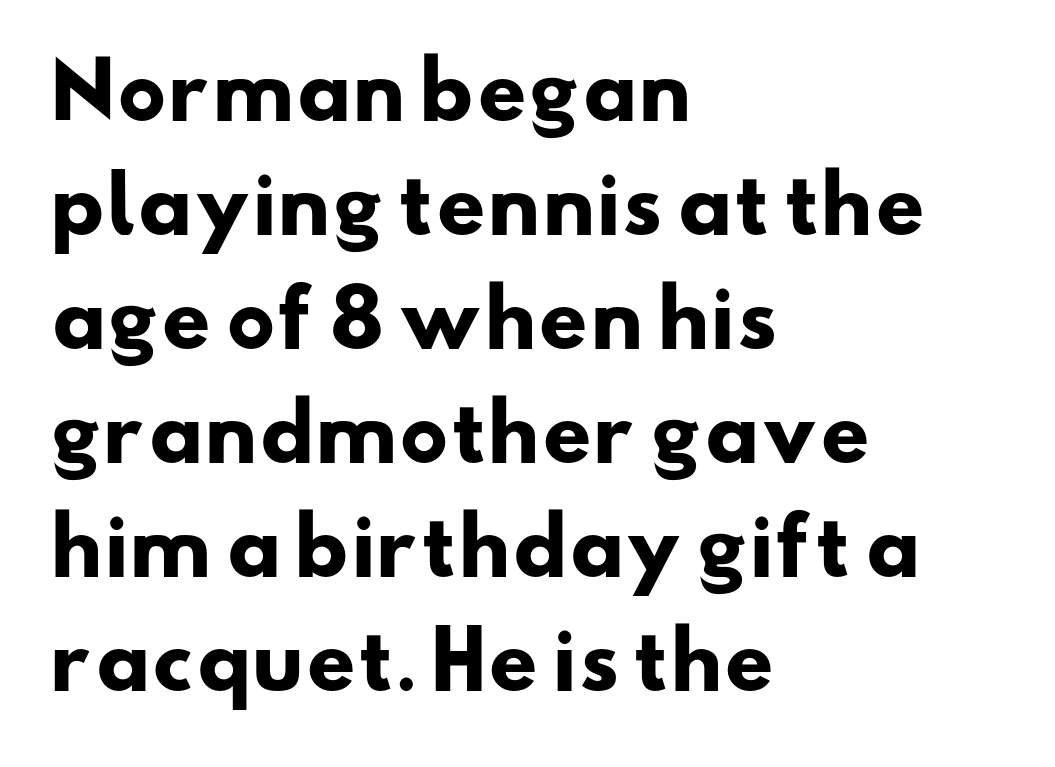
{"serif": "no", "bold": "yes", "weight": "heavy", "width": "wide", "stroke_contrast": "low", "x_height": "small", "monospaced": "no", "underline": "no", "align": "left", "line_spacing": "normal", "line_spacing_ratio": 1.48, "letter_spacing": "normal", "letter_spacing_em": 0.0, "glyph_px": 77}
